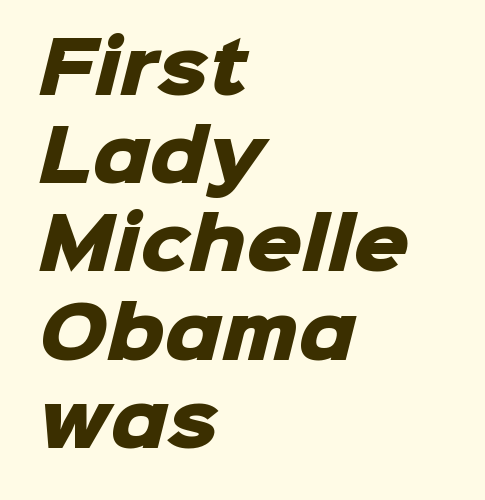
The image shows 70 px heavy sans-serif type; set left-aligned, normal line spacing (1.26x), normal letter spacing, not underlined; low stroke contrast and a medium x-height.
